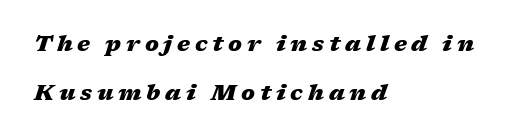
The image shows 22 px bold type, italic (leaning right); set left-aligned, loose line spacing (2.22x), unusually wide letter spacing (+0.22 em), not underlined.
